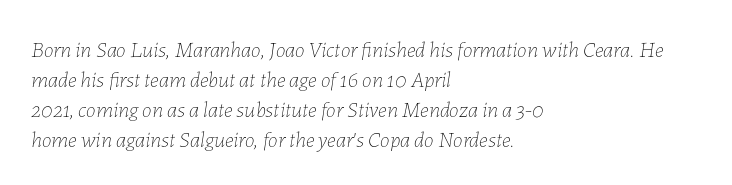
Q: Is the text bold? A: No.
Q: Is the text italic (slanted)? A: Yes, it leans right by about 7 degrees.
Q: Is the text underlined? A: No.
Q: How is the paragraph aligned? A: Left-aligned.
Q: Is the spacing between letters normal or unusually wide? A: Normal.
Q: Is the spacing between lines tight, normal or loose? A: Normal.
